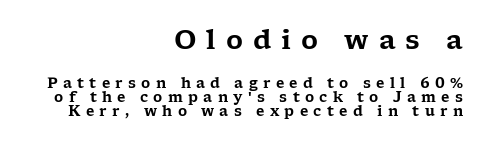
Caption: multi-line text, flush right, ragged left. Spacing between characters has been opened up far beyond the box default. Quick note: interline space is minimal. No word sits above an underline. Quick note: not italic, upright. Visually, the top section dominates because its glyphs are scaled up.
